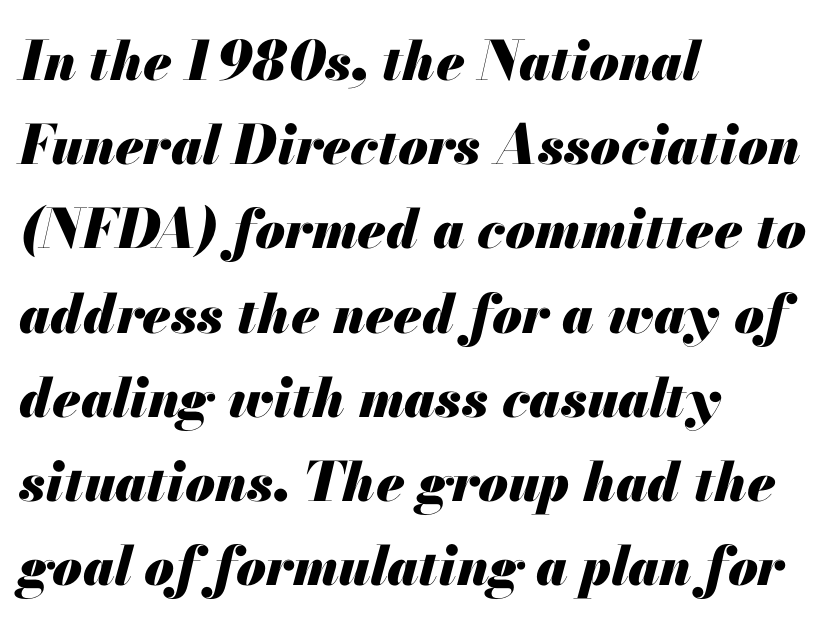
Q: Is the text bold? A: Yes.
Q: Is the text italic (slanted)? A: Yes, it leans right by about 13 degrees.
Q: Is the text underlined? A: No.
Q: How is the paragraph aligned? A: Left-aligned.
Q: Is the spacing between letters normal or unusually wide? A: Normal.
Q: Is the spacing between lines tight, normal or loose? A: Normal.
Q: Width (condensed, normal, or wide)? A: Normal.
Q: Stroke contrast? A: Medium.
Q: x-height? A: Small.
Q: Monospaced? A: No.
